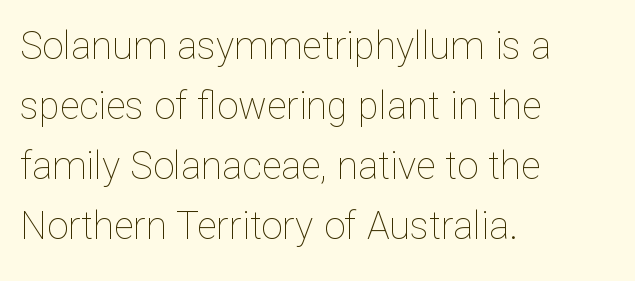
Q: Is the text bold? A: No.
Q: Is the text italic (slanted)? A: No, it is upright.
Q: Is the text underlined? A: No.
Q: How is the paragraph aligned? A: Left-aligned.
Q: Is the spacing between letters normal or unusually wide? A: Normal.
Q: Is the spacing between lines tight, normal or loose? A: Normal.
Q: Width (condensed, normal, or wide)? A: Normal.
Q: Stroke contrast? A: Low.
Q: x-height? A: Medium.
Q: Monospaced? A: No.
